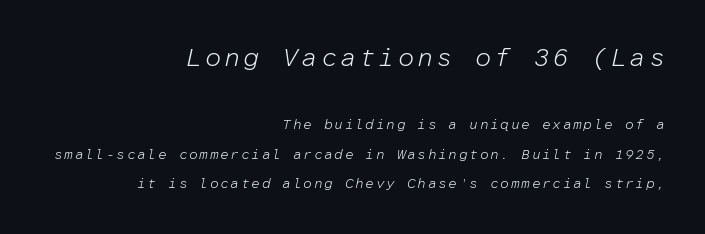
Caption: multi-line text, flush right, ragged left. Reading down the column, the eye jumps a long way to each next line. Weight: in the light-to-regular range. Each row of text sits above clean, open space. Is the lower block the larger one? No — the upper block carries the bigger type. Emphasis-style slanted type is in use.
